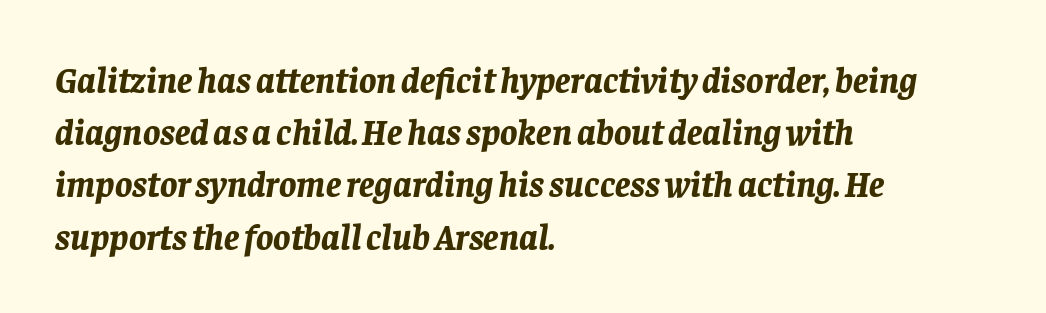
The image shows 36 px bold type, italic (leaning right); set left-aligned, normal line spacing (1.45x), normal letter spacing, not underlined; low stroke contrast and a large x-height.
